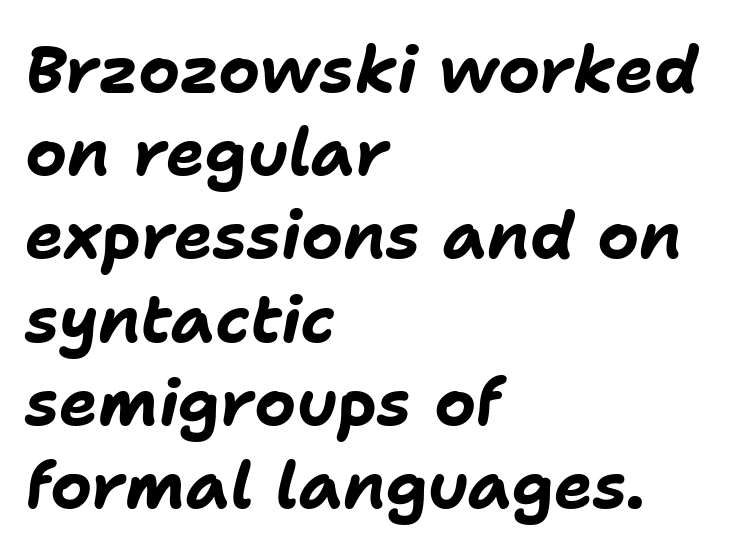
The glyphs are unaccompanied by any horizontal stroke below them. The face used here has a pronounced slope to its letters. The letters advance in unequal steps, a hallmark of proportional type. Typeset ragged right — the left edge is the straight one. One glance says typical: line gaps are just what's usual. The rendering keeps characters at their native spacing.
